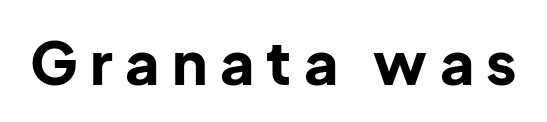
Q: Is the text bold? A: Yes.
Q: Is the text italic (slanted)? A: No, it is upright.
Q: Is the typeface a serif or a sans-serif typeface? A: Sans-serif.
Q: Is the text underlined? A: No.
Q: Is the spacing between letters normal or unusually wide? A: Unusually wide.
Q: Width (condensed, normal, or wide)? A: Normal.
Q: Stroke contrast? A: Low.
Q: x-height? A: Medium.
Q: Monospaced? A: No.
